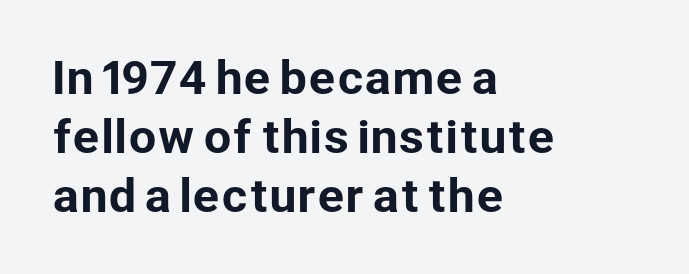
Q: Is the text italic (slanted)? A: No, it is upright.
Q: Is the typeface a serif or a sans-serif typeface? A: Sans-serif.
Q: Is the text underlined? A: No.
Q: How is the paragraph aligned? A: Left-aligned.
Q: Is the spacing between letters normal or unusually wide? A: Normal.
Q: Is the spacing between lines tight, normal or loose? A: Normal.
Q: Width (condensed, normal, or wide)? A: Normal.
Q: Stroke contrast? A: Low.
Q: x-height? A: Medium.
Q: Monospaced? A: No.
